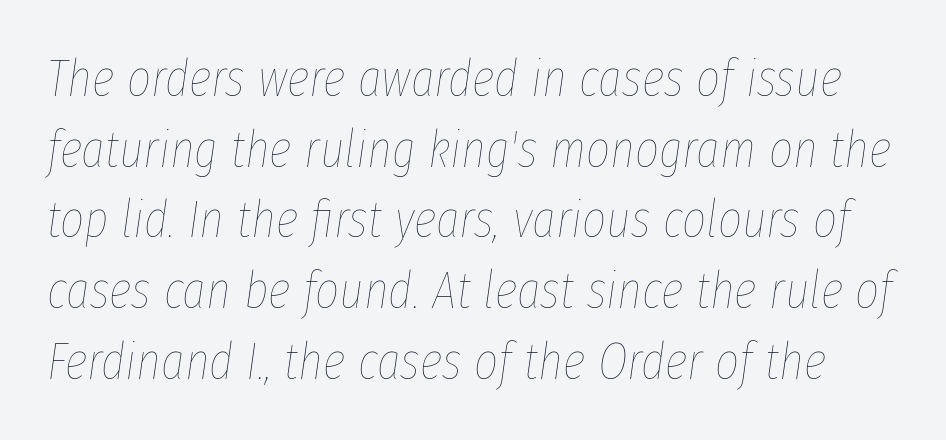
You could not count columns in this text — the font is proportionally spaced. The gap between lines stays unmarked. Quick note: interline space is typical. Bold? No — there's no thickening of the strokes. Standard letterfit; no display-style spreading of the glyphs. Notice how the stems are inclined rather than vertical — that's the hallmark of italics.
